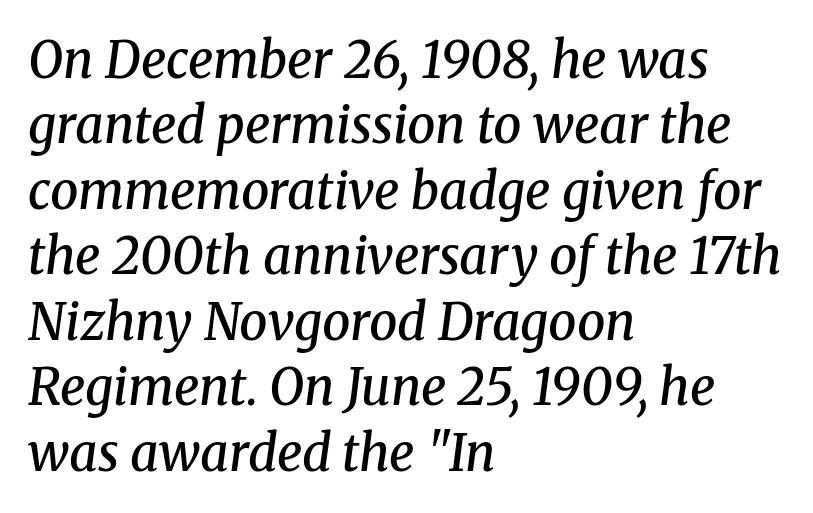
This sample has the flowing, uneven cadence of proportional lettering. Regarding leading, the lines here are spaced in the standard way. Casual observation: everything's shoved over to the left. Typographically, this falls in the serif category. Compared with ordinary roman type, these characters are visibly tilted. As a designer I'd log this as weight 600, semibold.
